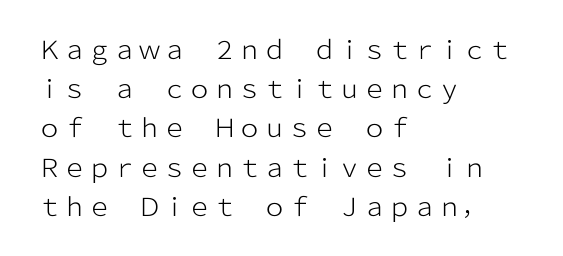
{"italic": "no", "bold": "no", "underline": "no", "align": "left", "line_spacing": "normal", "line_spacing_ratio": 1.57, "letter_spacing": "normal", "letter_spacing_em": 0.0, "glyph_px": 25}
